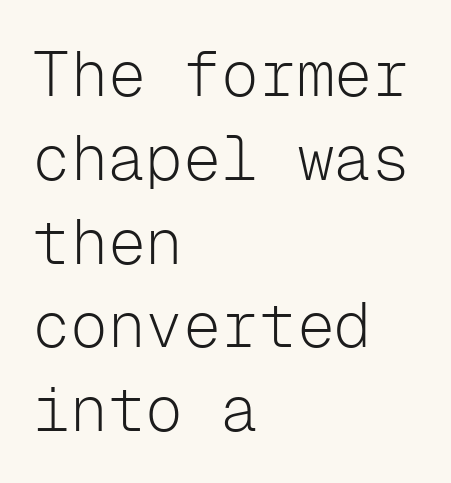
When letters stand straight like this, we call the style roman or upright. Letterform terminals end flat and unadorned throughout the passage. Clear beneath every line of the passage. The compositor pushed each line to the left boundary.
